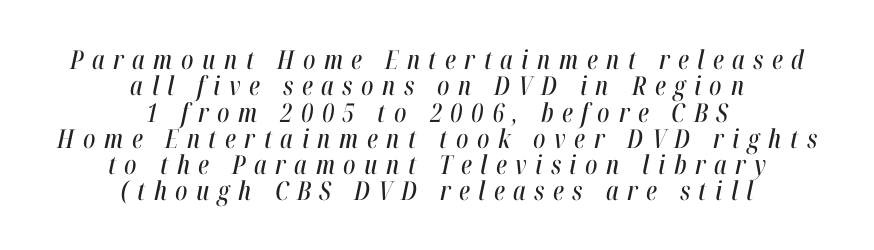
{"italic": "yes", "lean": "right", "slant_degrees": 12, "underline": "no", "align": "center", "line_spacing": "tight", "line_spacing_ratio": 1.01, "letter_spacing": "wide", "letter_spacing_em": 0.33, "glyph_px": 26}
